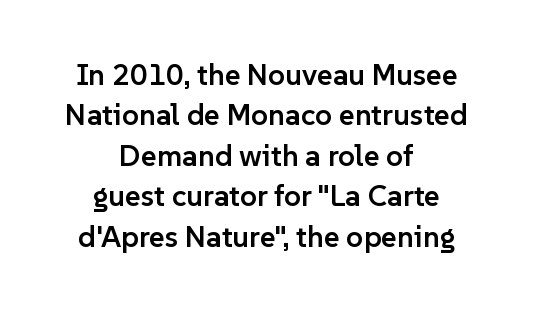
Unlike a traditional serif, this face leaves its strokes unadorned. A bare baseline throughout the passage. The face used here is rendered with its standard letterfit. These lines are centered, leaving both edges ragged. The typesetting leans somewhat heavy: a semibold.
